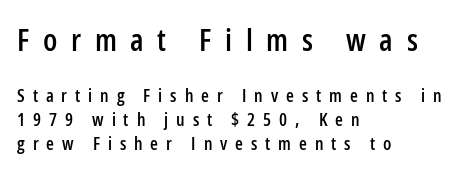
This is roman type, the default non-slanted kind. You could not count columns in this text — the font is proportionally spaced. Substantial extra tracking has been applied to these lines. Here the first block reads like a headline and the second like body copy. No word sits above an underline.
